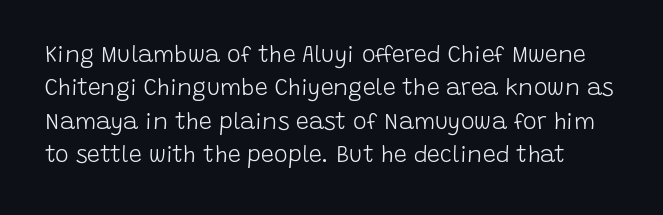
Q: Is the text bold? A: No.
Q: Is the text italic (slanted)? A: No, it is upright.
Q: Is the text underlined? A: No.
Q: Is the spacing between letters normal or unusually wide? A: Normal.
Q: Is the spacing between lines tight, normal or loose? A: Normal.
